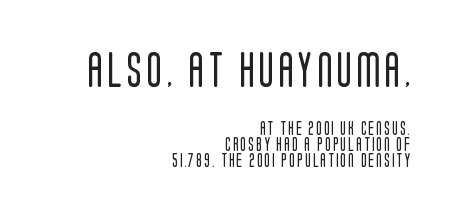
The image shows 35 px regular-weight, condensed sans-serif type, upright; set right-aligned, tight line spacing (1.14x), not underlined; the first (top) block is 2.5x larger; low stroke contrast and a large x-height.
